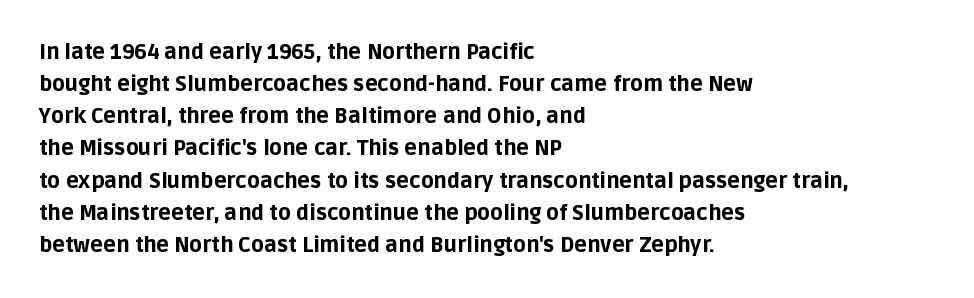
The image shows 21 px bold type, upright; set left-aligned, normal line spacing (1.53x), normal letter spacing, not underlined.
